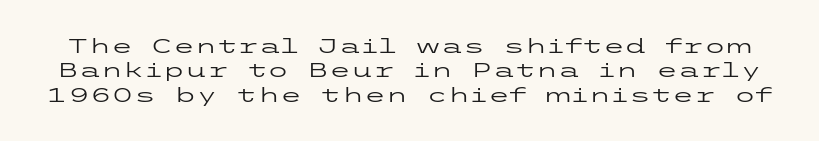
{"italic": "no", "bold": "no", "underline": "no", "line_spacing_ratio": 1.22, "letter_spacing": "normal", "letter_spacing_em": 0.0, "glyph_px": 20}
